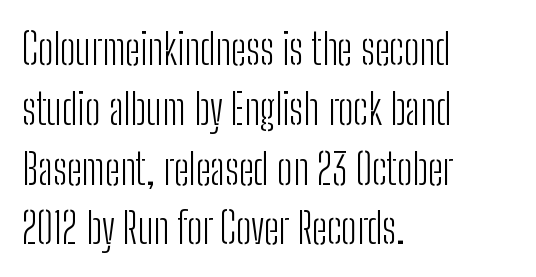
Posture: straight, roman, zero tilt. You could not count columns in this text — the font is proportionally spaced. The rendering uses a moderate line-height, typical for paragraphs. The zone under the glyphs is completely vacant. Does extra space separate the letters? No, they use regular spacing.
